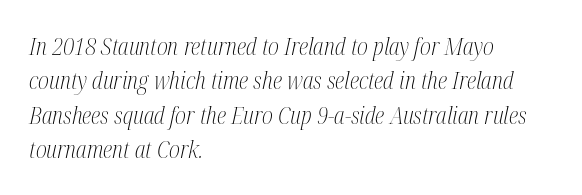
The image shows 24 px text type, italic (leaning right); set left-aligned, normal line spacing (1.43x), normal letter spacing, not underlined.
